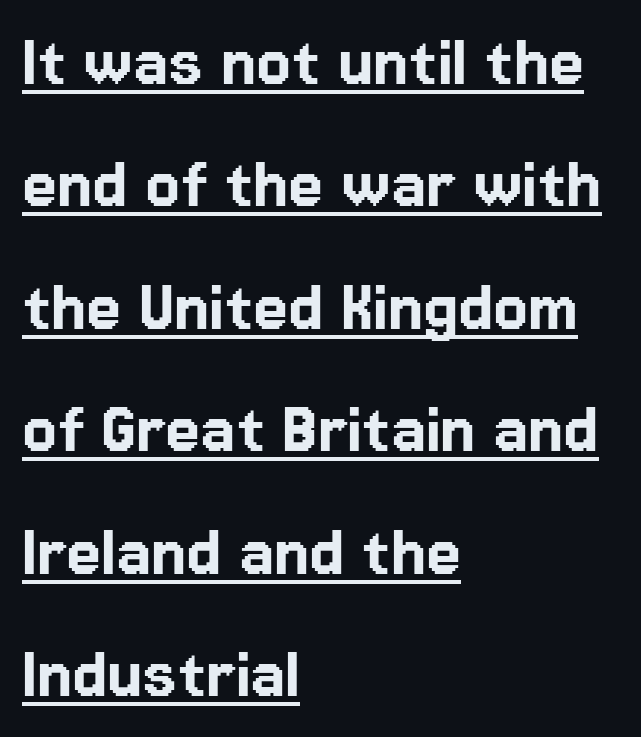
Q: Is the text italic (slanted)? A: No, it is upright.
Q: Is the typeface a serif or a sans-serif typeface? A: Sans-serif.
Q: Is the text underlined? A: Yes.
Q: How is the paragraph aligned? A: Left-aligned.
Q: Is the spacing between letters normal or unusually wide? A: Normal.
Q: Is the spacing between lines tight, normal or loose? A: Normal.
Q: Width (condensed, normal, or wide)? A: Normal.
Q: Stroke contrast? A: Low.
Q: x-height? A: Medium.
Q: Monospaced? A: No.
